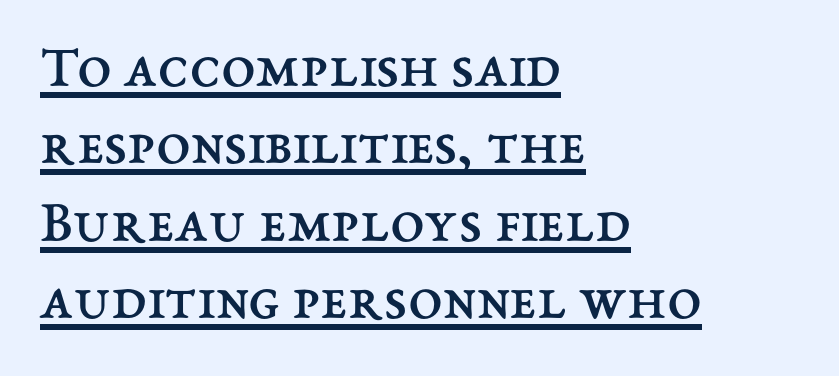
{"italic": "no", "bold": "no", "weight": "regular", "width": "normal", "stroke_contrast": "medium", "x_height": "medium", "monospaced": "no", "underline": "yes", "align": "left", "line_spacing": "normal", "line_spacing_ratio": 1.25, "letter_spacing": "normal", "letter_spacing_em": 0.0, "glyph_px": 62}
